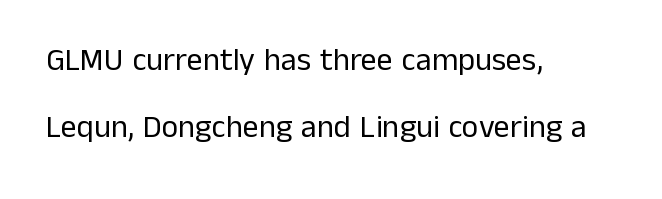
The image shows 32 px regular-weight sans-serif type, upright; set left-aligned, loose line spacing (2.1x), normal letter spacing, not underlined; low stroke contrast and a medium x-height.
